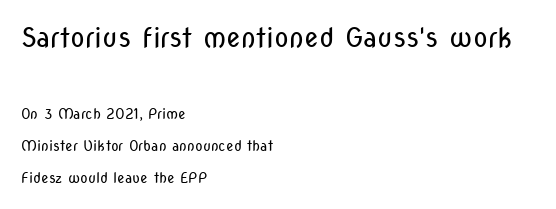
{"italic": "no", "bold": "no", "underline": "no", "align": "left", "line_spacing": "loose", "line_spacing_ratio": 2.3, "letter_spacing": "normal", "letter_spacing_em": 0.0, "larger_block": "first", "size_ratio": 1.93, "glyph_px": 27}
